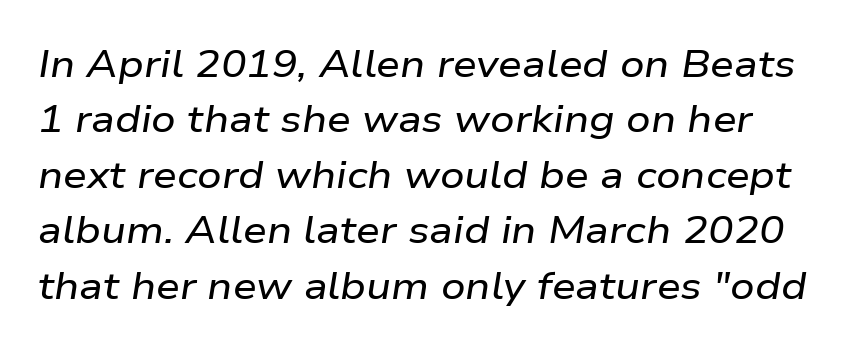
{"italic": "yes", "lean": "right", "slant_degrees": 9, "width": "wide", "stroke_contrast": "low", "x_height": "medium", "monospaced": "no", "underline": "no", "line_spacing": "normal", "line_spacing_ratio": 1.46, "letter_spacing": "normal", "letter_spacing_em": 0.0, "glyph_px": 38}
